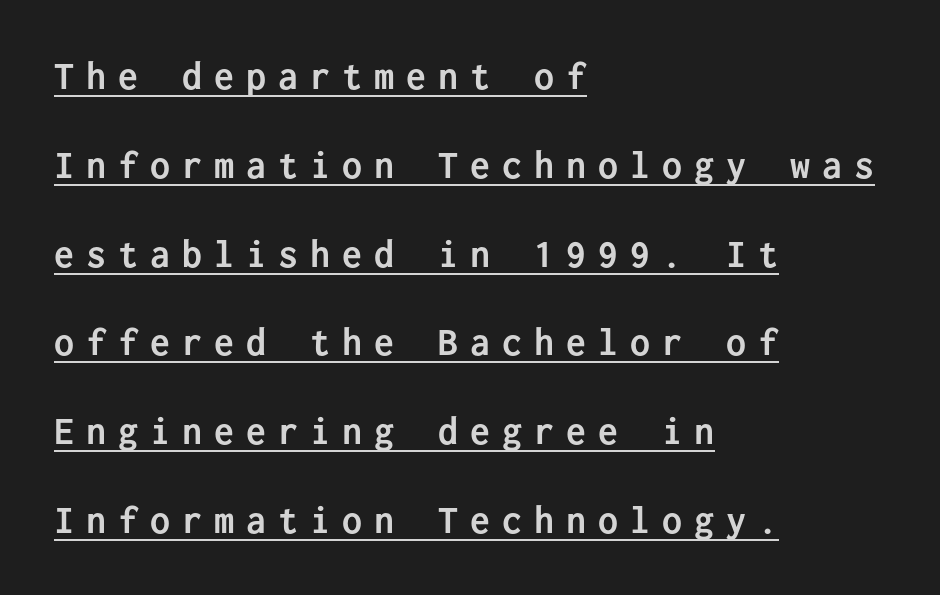
{"serif": "no", "italic": "no", "bold": "yes", "weight": "semibold", "width": "normal", "stroke_contrast": "low", "x_height": "medium", "monospaced": "yes", "underline": "yes", "align": "left", "line_spacing": "loose", "line_spacing_ratio": 2.22, "letter_spacing": "wide", "letter_spacing_em": 0.3, "glyph_px": 40}
